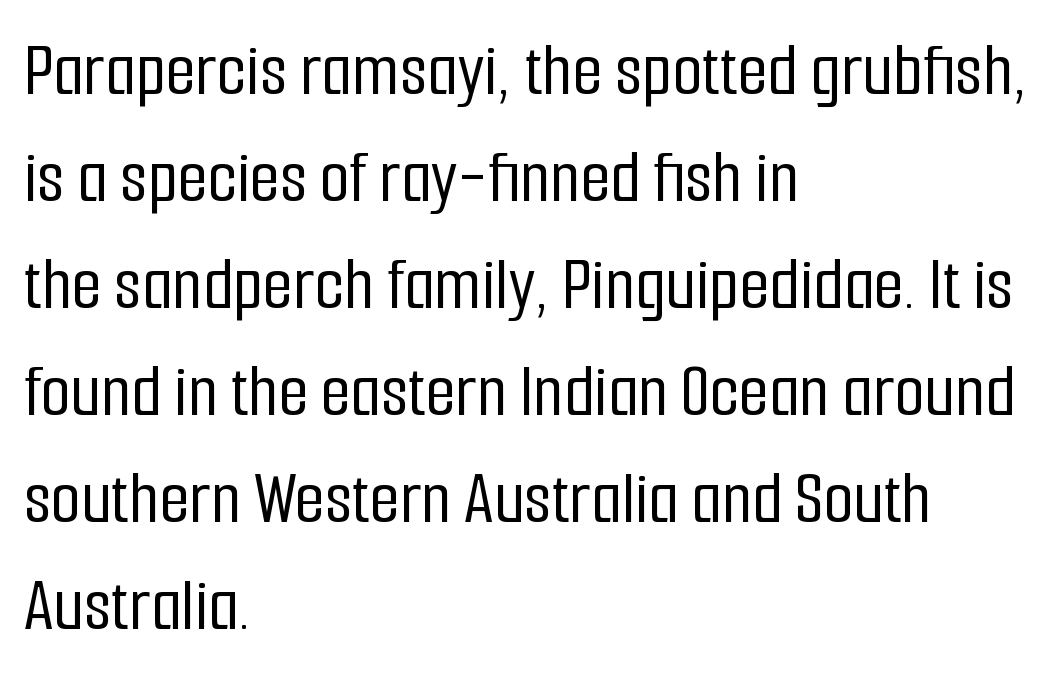
{"serif": "no", "italic": "no", "width": "condensed", "stroke_contrast": "low", "x_height": "medium", "monospaced": "no", "underline": "no", "align": "left", "line_spacing": "normal", "line_spacing_ratio": 1.39, "letter_spacing": "normal", "letter_spacing_em": 0.0, "glyph_px": 77}
